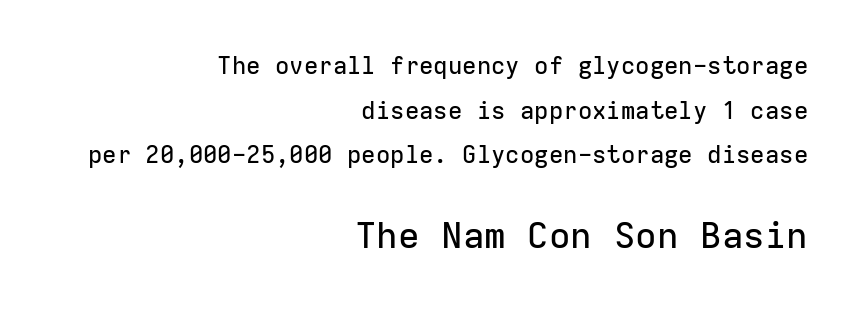
The image shows 36 px sans-serif type, upright, monospaced; set right-aligned, line spacing 1.86x, normal letter spacing, not underlined; the second (bottom) block is 1.5x larger; low stroke contrast and a medium x-height.
